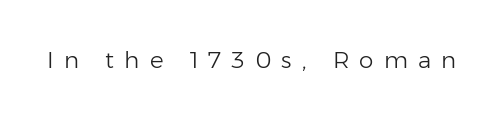
Q: Is the text bold? A: No.
Q: Is the text italic (slanted)? A: No, it is upright.
Q: Is the text underlined? A: No.
Q: Is the spacing between letters normal or unusually wide? A: Unusually wide.
